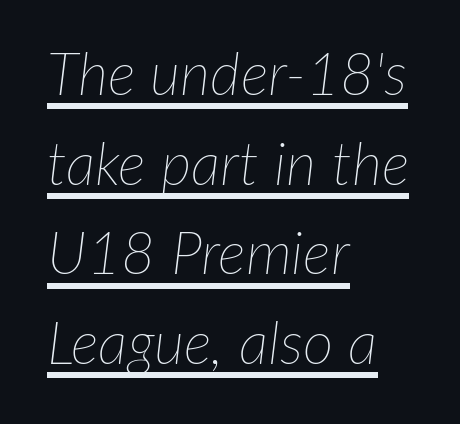
Does the leading feel generous? No, just average. Somebody hit Ctrl+U on this one — the words are underlined. Looks like regular typesetting: each glyph gets only the width it needs. No chunkiness to these letters — they're not bold. Typeset ragged right — the left edge is the straight one.
